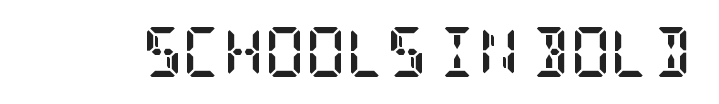
The specimen omits any rule beneath the text block's lines. Each glyph is drawn with heavy, bold strokes. These lines are composed in type with serifs. Here the glyphs are tracked normally, forming tight word shapes.
